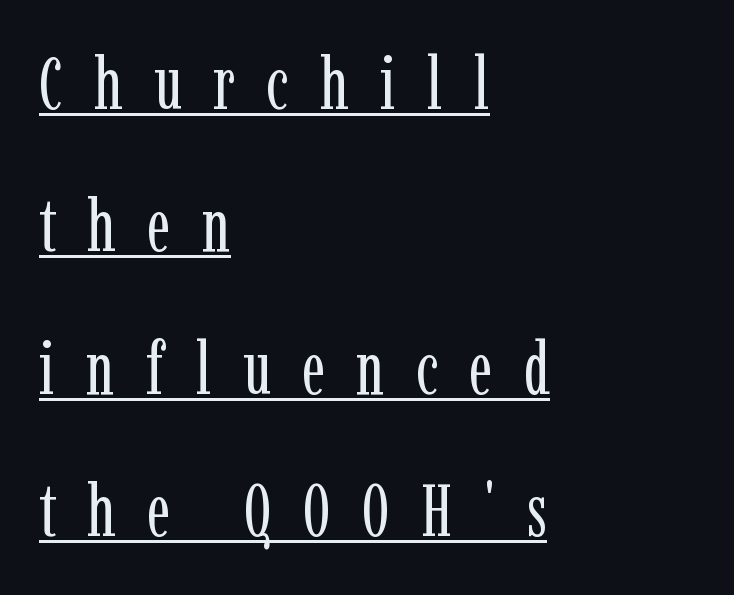
{"serif": "yes", "italic": "no", "bold": "no", "weight": "regular", "width": "condensed", "stroke_contrast": "low", "x_height": "medium", "monospaced": "no", "underline": "yes", "align": "left", "line_spacing": "loose", "line_spacing_ratio": 1.95, "letter_spacing": "wide", "letter_spacing_em": 0.43, "glyph_px": 73}
